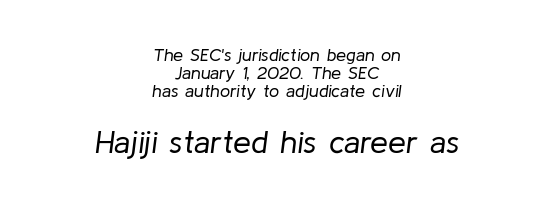
Q: Is the text bold? A: No.
Q: Is the text italic (slanted)? A: Yes, it leans right by about 8 degrees.
Q: Is the text underlined? A: No.
Q: How is the paragraph aligned? A: Centered.
Q: Is the spacing between letters normal or unusually wide? A: Normal.
Q: Is the spacing between lines tight, normal or loose? A: Tight.
Q: Which block of text is set in a larger size, the first (top) or the second (bottom)? A: The second (bottom) one.
Q: Width (condensed, normal, or wide)? A: Normal.
Q: Stroke contrast? A: Low.
Q: x-height? A: Medium.
Q: Monospaced? A: No.
